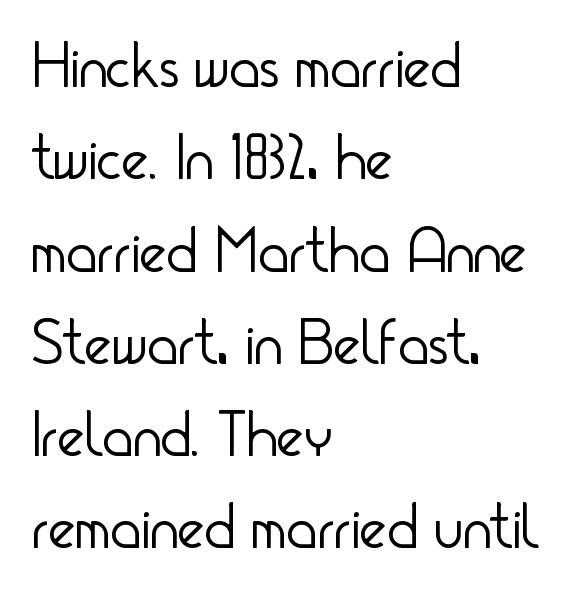
No extra ink here — the face is not bold. The gap between lines stays unmarked. Students, note that the glyphs here touch the page at normal intervals. The text block is weighted toward the left margin, trailing off unevenly rightward.
